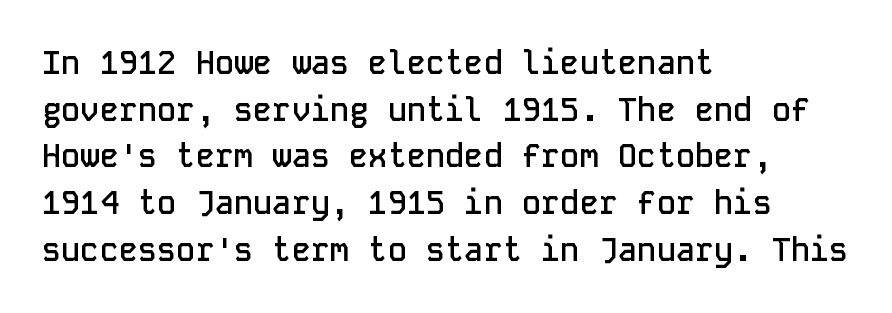
The image shows 32 px semibold sans-serif type, upright, monospaced; set left-aligned, normal line spacing (1.46x), normal letter spacing, not underlined; low stroke contrast and a medium x-height.
